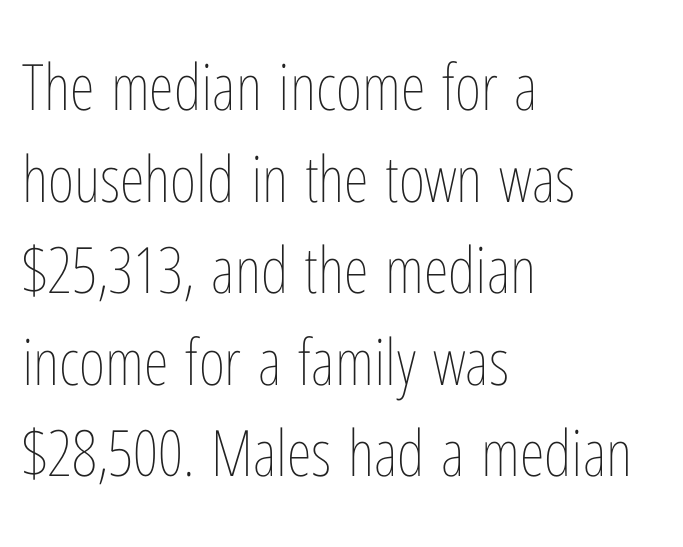
The image shows 64 px thin, condensed type, upright; set left-aligned, normal line spacing (1.43x), normal letter spacing, not underlined; low stroke contrast and a medium x-height.
